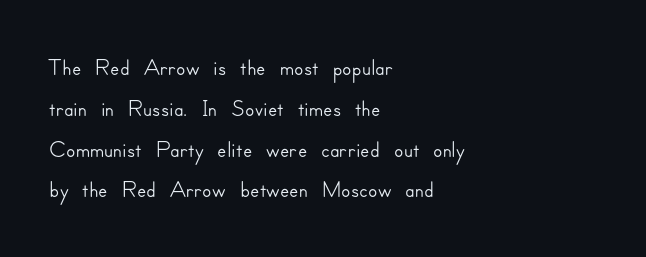
Q: Is the text italic (slanted)? A: No, it is upright.
Q: Is the typeface a serif or a sans-serif typeface? A: Sans-serif.
Q: Is the text underlined? A: No.
Q: How is the paragraph aligned? A: Left-aligned.
Q: Is the spacing between letters normal or unusually wide? A: Normal.
Q: Width (condensed, normal, or wide)? A: Normal.
Q: Stroke contrast? A: Low.
Q: x-height? A: Small.
Q: Monospaced? A: No.
